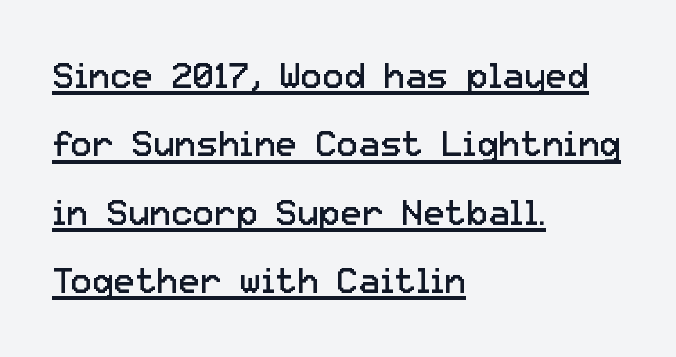
Q: Is the text bold? A: No.
Q: Is the text italic (slanted)? A: No, it is upright.
Q: Is the typeface a serif or a sans-serif typeface? A: Sans-serif.
Q: Is the text underlined? A: Yes.
Q: How is the paragraph aligned? A: Left-aligned.
Q: Is the spacing between letters normal or unusually wide? A: Normal.
Q: Is the spacing between lines tight, normal or loose? A: Loose.
Q: Width (condensed, normal, or wide)? A: Normal.
Q: Stroke contrast? A: Low.
Q: x-height? A: Medium.
Q: Monospaced? A: No.
